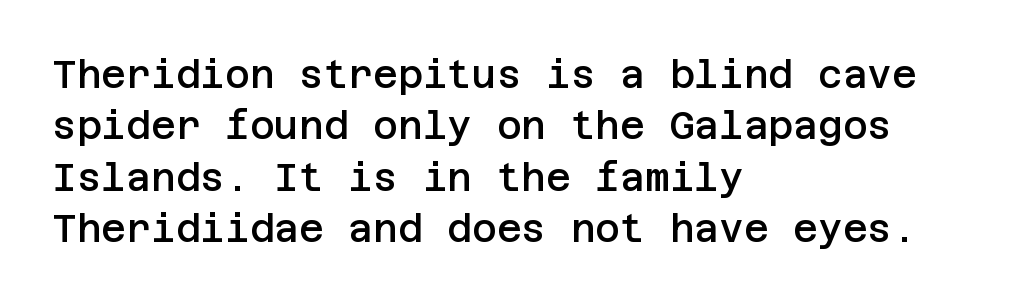
Q: Is the text bold? A: Semi-bold.
Q: Is the text italic (slanted)? A: No, it is upright.
Q: Is the typeface a serif or a sans-serif typeface? A: Sans-serif.
Q: Is the text underlined? A: No.
Q: How is the paragraph aligned? A: Left-aligned.
Q: Is the spacing between letters normal or unusually wide? A: Normal.
Q: Is the spacing between lines tight, normal or loose? A: Normal.
Q: Width (condensed, normal, or wide)? A: Normal.
Q: Stroke contrast? A: Low.
Q: x-height? A: Large.
